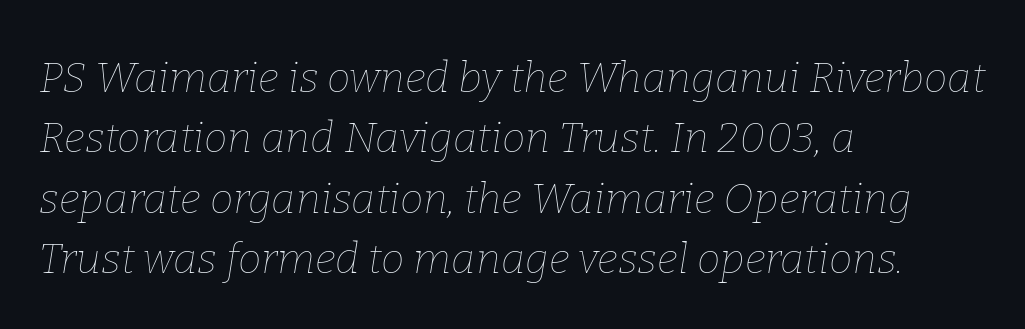
{"italic": "yes", "lean": "right", "slant_degrees": 9, "bold": "no", "weight": "thin", "width": "normal", "stroke_contrast": "low", "x_height": "medium", "monospaced": "no", "underline": "no", "align": "left", "line_spacing": "normal", "line_spacing_ratio": 1.44, "letter_spacing": "normal", "letter_spacing_em": 0.0, "glyph_px": 42}
